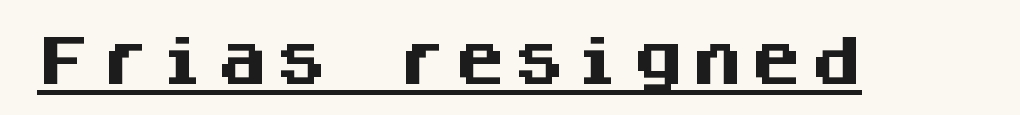
The image shows 53 px heavy sans-serif type, upright, monospaced; set underlined; medium stroke contrast and a large x-height.
